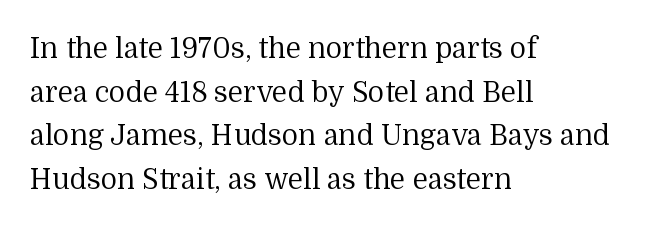
Q: Is the text bold? A: No.
Q: Is the text italic (slanted)? A: No, it is upright.
Q: Is the typeface a serif or a sans-serif typeface? A: Serif.
Q: Is the text underlined? A: No.
Q: How is the paragraph aligned? A: Left-aligned.
Q: Is the spacing between letters normal or unusually wide? A: Normal.
Q: Is the spacing between lines tight, normal or loose? A: Normal.
Q: Width (condensed, normal, or wide)? A: Normal.
Q: Stroke contrast? A: Medium.
Q: x-height? A: Medium.
Q: Monospaced? A: No.
